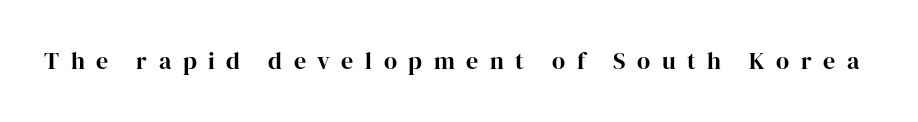
Only glyphs here, with clear space below each row. Unlike italic type, these characters show no tilt at all. Caption: bold face, heavy strokes. Characters follow at a spacing far wider than the type designer built in.
